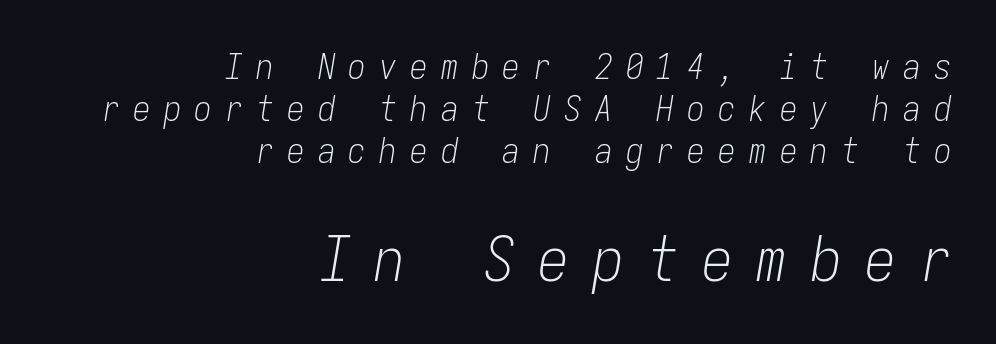
Q: Is the text bold? A: No.
Q: Is the text italic (slanted)? A: Yes, it leans right by about 9 degrees.
Q: Is the text underlined? A: No.
Q: How is the paragraph aligned? A: Right-aligned.
Q: Is the spacing between letters normal or unusually wide? A: Unusually wide.
Q: Which block of text is set in a larger size, the first (top) or the second (bottom)? A: The second (bottom) one.
Q: Width (condensed, normal, or wide)? A: Condensed.
Q: Stroke contrast? A: Low.
Q: x-height? A: Medium.
Q: Monospaced? A: Yes.
